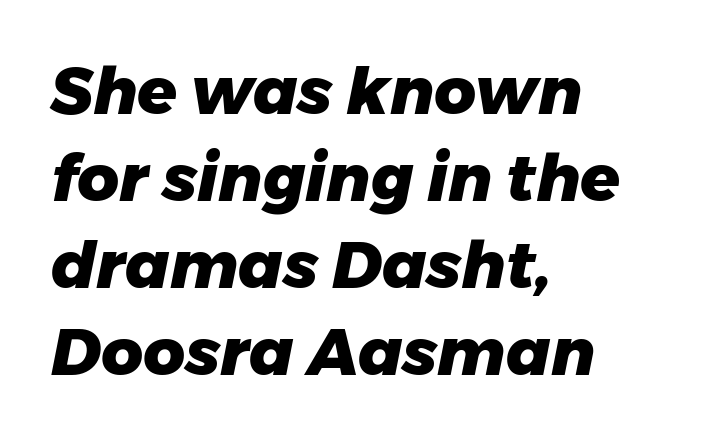
Short and long lines alike share a common starting point at left. Students, note that the glyphs here touch the page at normal intervals. A typesetter would mark this as italic. Words float on clear page, feet unadorned. Strong, thick strokes mark this as bold type. The lines sit at an ordinary, default distance from one another.
